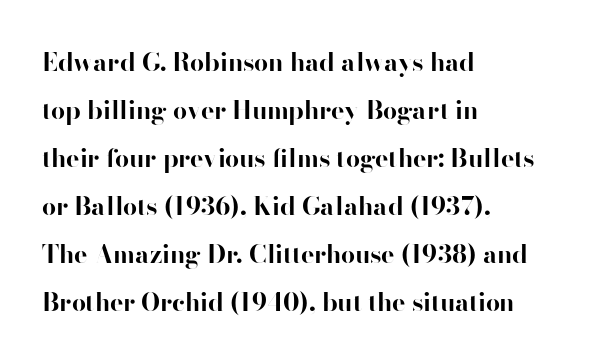
{"italic": "no", "bold": "yes", "underline": "no", "align": "left", "line_spacing": "loose", "line_spacing_ratio": 1.92, "letter_spacing": "normal", "letter_spacing_em": 0.0, "glyph_px": 25}
